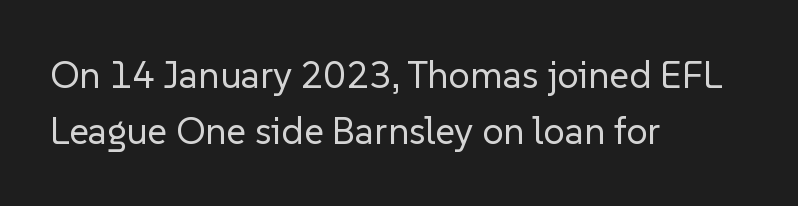
The image shows 38 px regular-weight sans-serif type, upright; set left-aligned, normal line spacing (1.48x), normal letter spacing, not underlined; low stroke contrast and a medium x-height.
